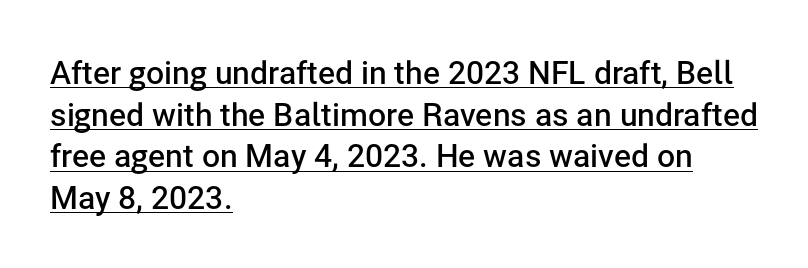
The image shows 32 px semibold sans-serif type, upright; set left-aligned, normal line spacing (1.3x), normal letter spacing, underlined; low stroke contrast and a medium x-height.
